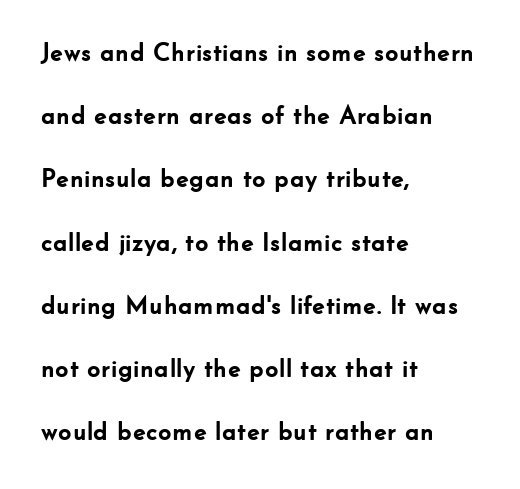
The face used here is rendered with its standard letterfit. Unlike italic type, these characters show no tilt at all. If you measured baseline to baseline, you'd find a long distance. Short and long lines alike share a common starting point at left. A bare baseline throughout the passage.
